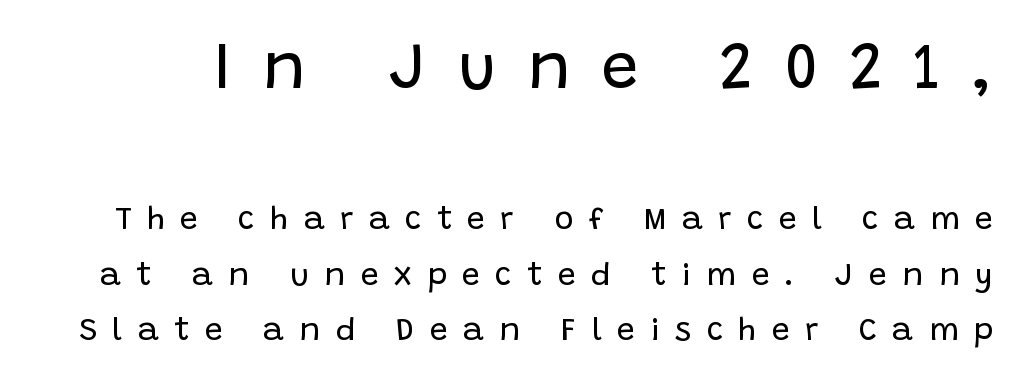
This sample uses expanded letter spacing, leaving extra air between glyphs. The passage shown is typeset with a sans-serif family. The rendering uses natural spacing where letterforms have individual widths. Beneath every word, the page is bare.
